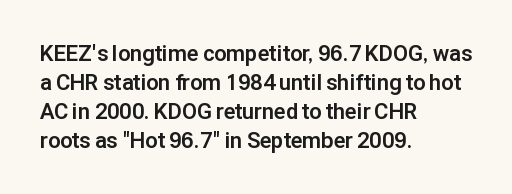
{"italic": "no", "bold": "yes", "underline": "no", "align": "left", "line_spacing": "normal", "line_spacing_ratio": 1.32, "letter_spacing": "normal", "letter_spacing_em": 0.0, "glyph_px": 22}
